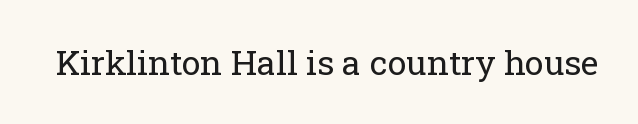
Summary of weight: not heavy and not bold. Underline: absent. The designer went with a serif here, giving each stem small feet. Default kerning and tracking; the words read as compact shapes. Characters remain perfectly vertical along every line. Spacing verdict: proportional, widths tailored to each character.
